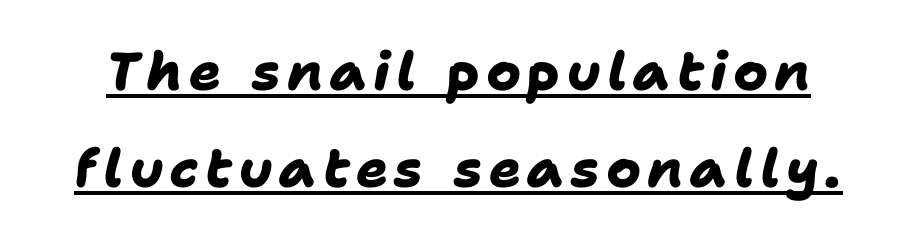
Q: Is the text bold? A: Yes.
Q: Is the typeface a serif or a sans-serif typeface? A: Sans-serif.
Q: Is the text underlined? A: Yes.
Q: Width (condensed, normal, or wide)? A: Normal.
Q: Stroke contrast? A: Low.
Q: x-height? A: Medium.
Q: Monospaced? A: No.
